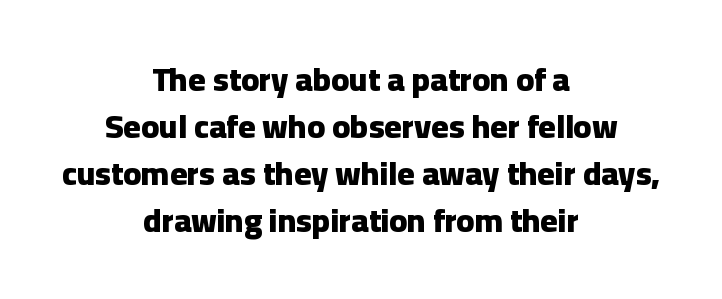
{"serif": "no", "italic": "no", "bold": "yes", "weight": "heavy", "width": "normal", "stroke_contrast": "low", "x_height": "medium", "monospaced": "no", "underline": "no", "align": "center", "line_spacing": "normal", "line_spacing_ratio": 1.42, "letter_spacing": "normal", "letter_spacing_em": 0.0, "glyph_px": 33}
